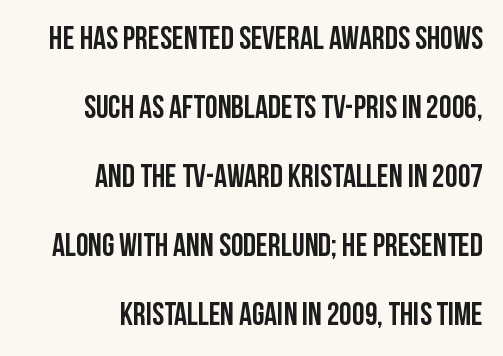
Q: Is the text italic (slanted)? A: No, it is upright.
Q: Is the typeface a serif or a sans-serif typeface? A: Sans-serif.
Q: Is the text underlined? A: No.
Q: How is the paragraph aligned? A: Right-aligned.
Q: Is the spacing between letters normal or unusually wide? A: Normal.
Q: Is the spacing between lines tight, normal or loose? A: Loose.
Q: Width (condensed, normal, or wide)? A: Condensed.
Q: Stroke contrast? A: Low.
Q: x-height? A: Large.
Q: Monospaced? A: No.
